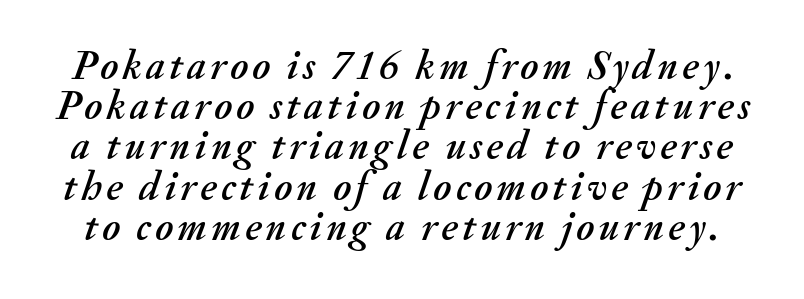
Q: Is the text italic (slanted)? A: Yes, it leans right by about 20 degrees.
Q: Is the text underlined? A: No.
Q: Is the spacing between lines tight, normal or loose? A: Tight.
Q: Width (condensed, normal, or wide)? A: Normal.
Q: Stroke contrast? A: Medium.
Q: x-height? A: Small.
Q: Monospaced? A: No.
